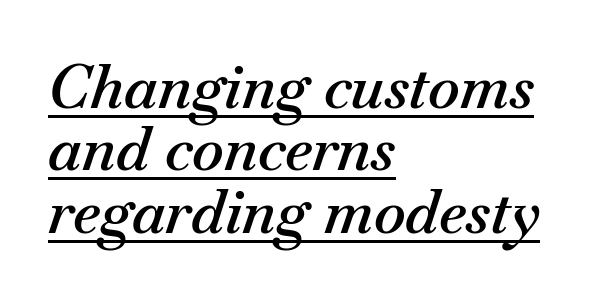
Q: Is the text bold? A: Semi-bold.
Q: Is the text italic (slanted)? A: Yes, it leans right by about 18 degrees.
Q: Is the text underlined? A: Yes.
Q: How is the paragraph aligned? A: Left-aligned.
Q: Is the spacing between letters normal or unusually wide? A: Normal.
Q: Is the spacing between lines tight, normal or loose? A: Tight.
Q: Width (condensed, normal, or wide)? A: Normal.
Q: Stroke contrast? A: Medium.
Q: x-height? A: Small.
Q: Monospaced? A: No.
